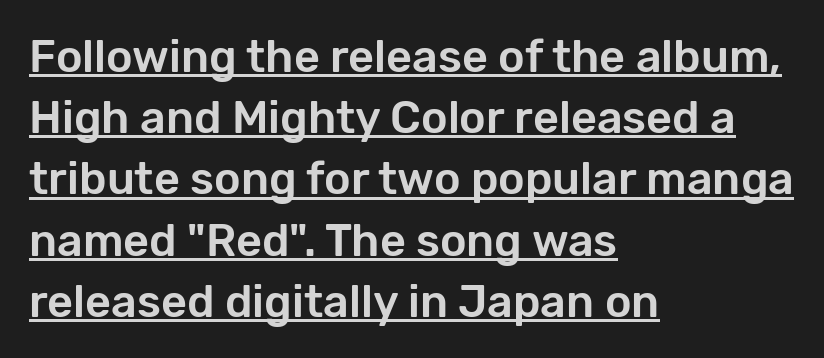
{"serif": "no", "italic": "no", "width": "normal", "stroke_contrast": "low", "x_height": "medium", "monospaced": "no", "underline": "yes", "align": "left", "line_spacing": "normal", "line_spacing_ratio": 1.36, "letter_spacing": "normal", "letter_spacing_em": 0.0, "glyph_px": 45}
